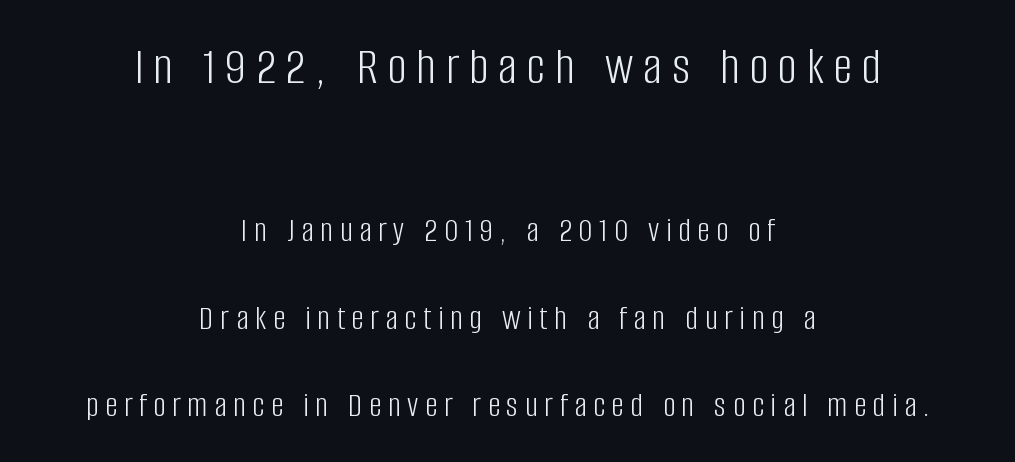
Q: Is the text bold? A: No.
Q: Is the text italic (slanted)? A: No, it is upright.
Q: Is the typeface a serif or a sans-serif typeface? A: Sans-serif.
Q: Is the text underlined? A: No.
Q: How is the paragraph aligned? A: Centered.
Q: Is the spacing between lines tight, normal or loose? A: Loose.
Q: Which block of text is set in a larger size, the first (top) or the second (bottom)? A: The first (top) one.
Q: Width (condensed, normal, or wide)? A: Condensed.
Q: Stroke contrast? A: Low.
Q: x-height? A: Large.
Q: Monospaced? A: No.
